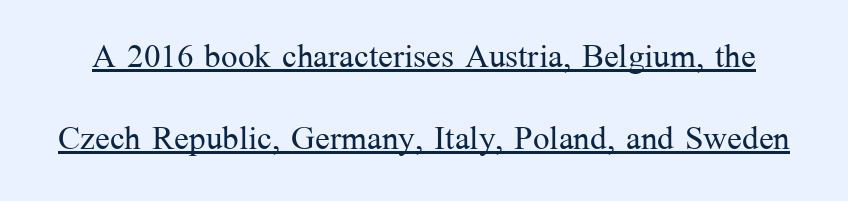
{"serif": "yes", "italic": "no", "bold": "no", "weight": "light", "width": "normal", "stroke_contrast": "medium", "x_height": "medium", "monospaced": "no", "underline": "yes", "line_spacing_ratio": 1.86, "letter_spacing": "normal", "letter_spacing_em": 0.0, "glyph_px": 44}
